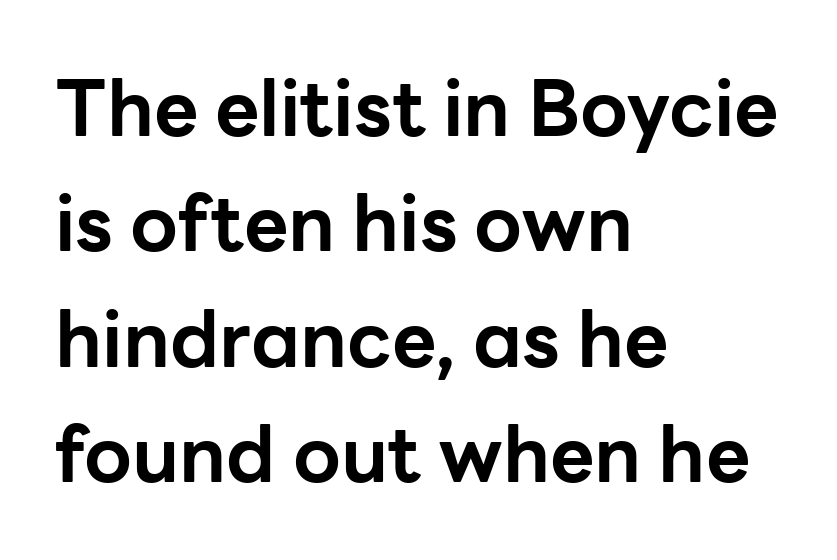
The zone under the glyphs is completely vacant. Every character sits straight up, as roman type does. Looks like regular typesetting: each glyph gets only the width it needs. The text block is weighted toward the left margin, trailing off unevenly rightward. Reading down the column, the eye jumps a familiar distance to each next line. Regarding serifs, this sample does without them.
